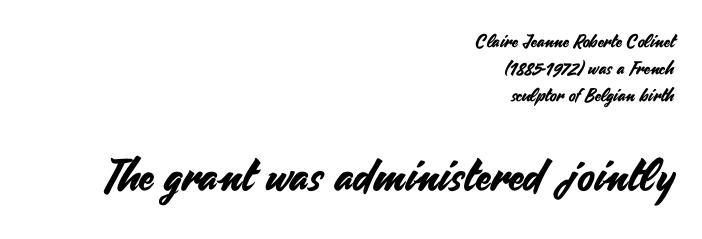
The image shows 44 px sans-serif type; set right-aligned, normal line spacing (1.51x), normal letter spacing, not underlined; the second (bottom) block is 2.44x larger; medium stroke contrast and a small x-height.
